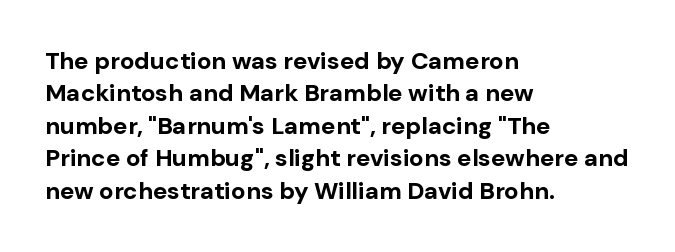
Q: Is the text bold? A: Yes.
Q: Is the text italic (slanted)? A: No, it is upright.
Q: Is the text underlined? A: No.
Q: How is the paragraph aligned? A: Left-aligned.
Q: Is the spacing between letters normal or unusually wide? A: Normal.
Q: Is the spacing between lines tight, normal or loose? A: Normal.
